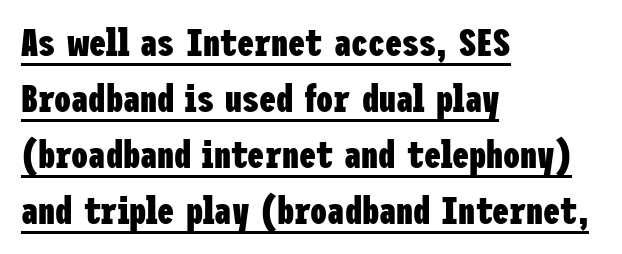
{"serif": "no", "italic": "no", "bold": "yes", "weight": "heavy", "width": "condensed", "stroke_contrast": "low", "x_height": "medium", "underline": "yes", "align": "left", "line_spacing": "normal", "line_spacing_ratio": 1.47, "letter_spacing": "normal", "letter_spacing_em": 0.0, "glyph_px": 38}
